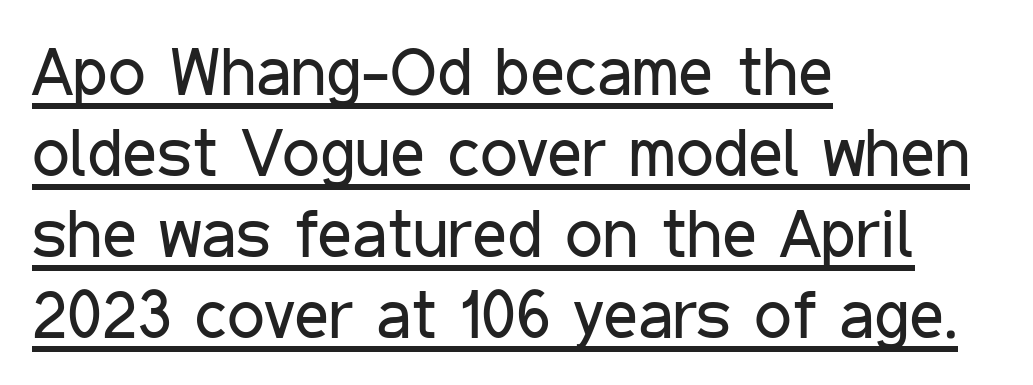
Descenders here cross a horizontal rule under the line. There is no visible air inserted between adjacent glyphs. Italic? Not at all — the glyphs are vertical. In terms of letterform style, serifs are entirely absent.
